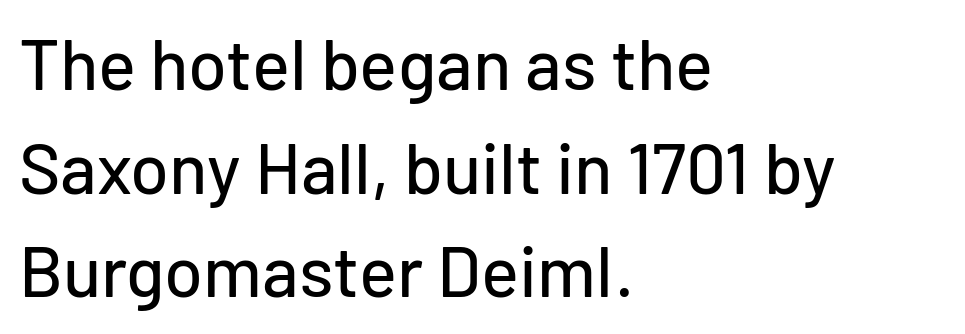
Q: Is the text italic (slanted)? A: No, it is upright.
Q: Is the typeface a serif or a sans-serif typeface? A: Sans-serif.
Q: Is the text underlined? A: No.
Q: How is the paragraph aligned? A: Left-aligned.
Q: Is the spacing between letters normal or unusually wide? A: Normal.
Q: Is the spacing between lines tight, normal or loose? A: Normal.
Q: Width (condensed, normal, or wide)? A: Normal.
Q: Stroke contrast? A: Low.
Q: x-height? A: Medium.
Q: Monospaced? A: No.
